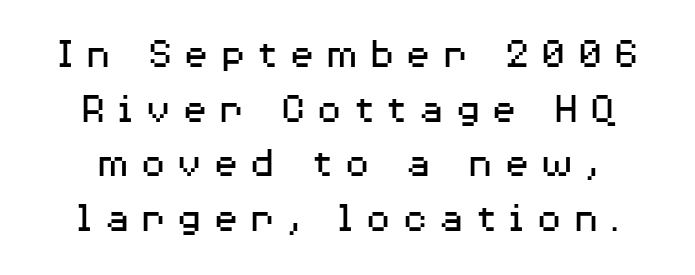
{"serif": "no", "italic": "no", "bold": "no", "weight": "regular", "width": "wide", "stroke_contrast": "medium", "x_height": "medium", "monospaced": "no", "underline": "no", "line_spacing": "normal", "line_spacing_ratio": 1.27, "letter_spacing": "wide", "letter_spacing_em": 0.24, "glyph_px": 43}
